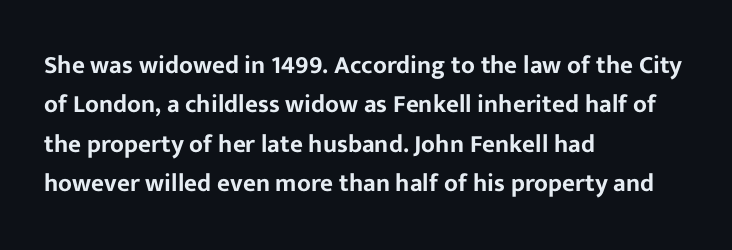
Q: Is the text italic (slanted)? A: No, it is upright.
Q: Is the text underlined? A: No.
Q: How is the paragraph aligned? A: Left-aligned.
Q: Is the spacing between letters normal or unusually wide? A: Normal.
Q: Is the spacing between lines tight, normal or loose? A: Normal.
